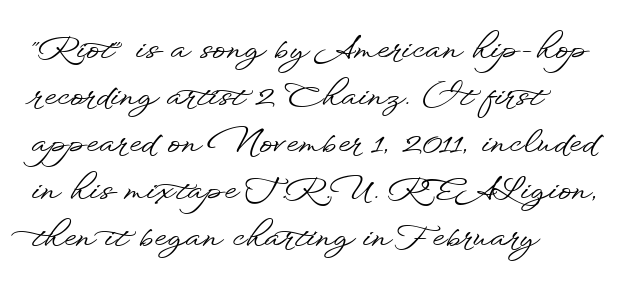
{"serif": "no", "width": "wide", "stroke_contrast": "low", "x_height": "small", "monospaced": "no", "underline": "no", "align": "left", "line_spacing": "normal", "line_spacing_ratio": 1.47, "letter_spacing": "normal", "letter_spacing_em": 0.0, "glyph_px": 32}
